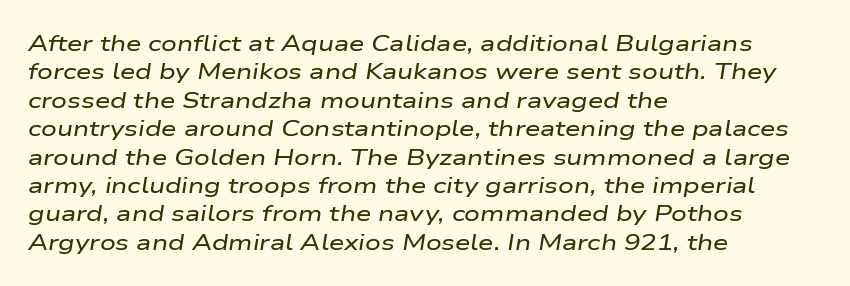
{"italic": "yes", "lean": "right", "slant_degrees": 9, "underline": "no", "align": "left", "line_spacing": "normal", "line_spacing_ratio": 1.29, "letter_spacing": "normal", "letter_spacing_em": 0.0, "glyph_px": 22}
